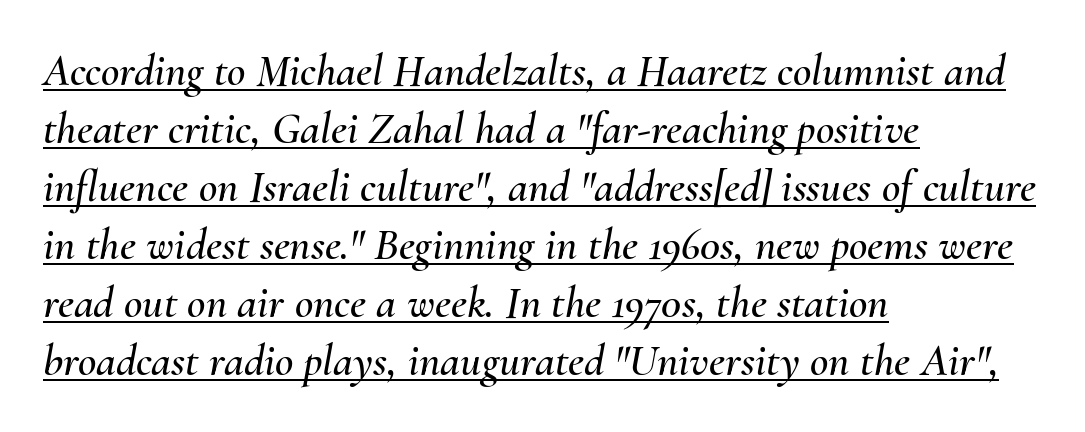
Vertically, the passage feels balanced, rows spaced as you'd expect. How are the letters spaced? Ordinarily, with no added tracking. Yep, that's italic — everything's leaning. Quick note: underline on.
